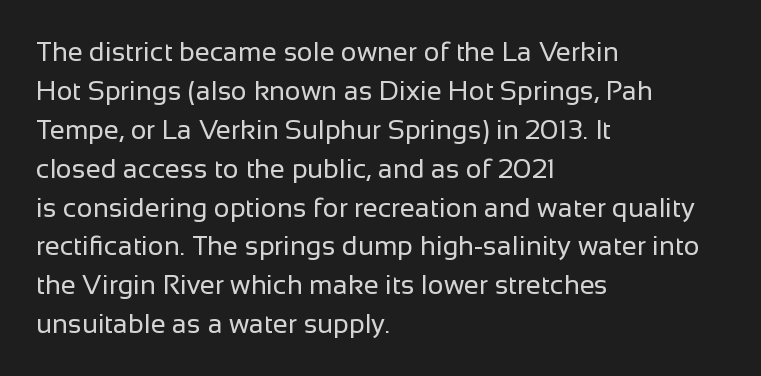
{"italic": "no", "bold": "no", "underline": "no", "align": "left", "line_spacing": "normal", "line_spacing_ratio": 1.44, "letter_spacing": "normal", "letter_spacing_em": 0.0, "glyph_px": 27}
